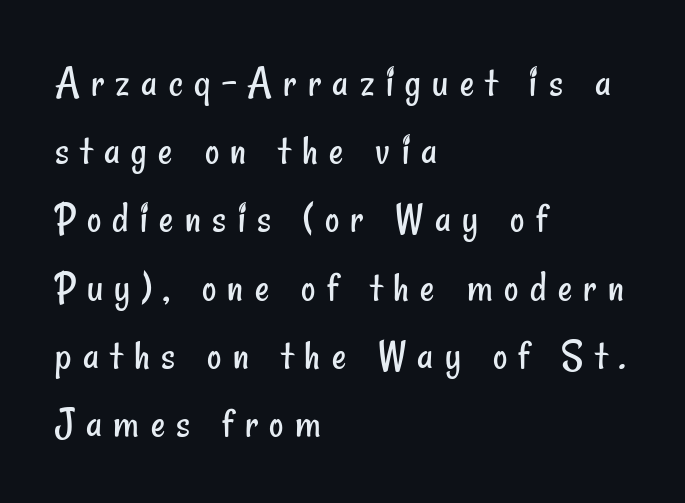
The image shows 44 px regular-weight, condensed sans-serif type; set left-aligned, normal line spacing (1.55x), unusually wide letter spacing (+0.26 em), not underlined; low stroke contrast and a small x-height.
